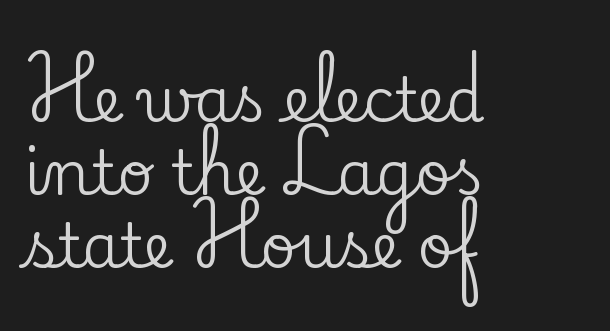
{"serif": "yes", "italic": "no", "width": "normal", "stroke_contrast": "low", "x_height": "small", "monospaced": "no", "underline": "no", "align": "left", "line_spacing_ratio": 1.2, "letter_spacing": "normal", "letter_spacing_em": 0.0, "glyph_px": 61}
